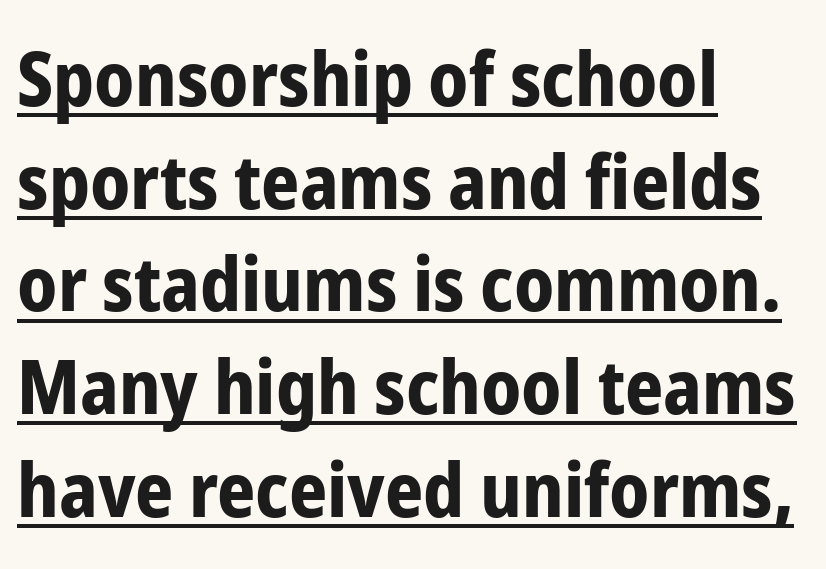
{"serif": "no", "italic": "no", "bold": "yes", "weight": "bold", "width": "condensed", "stroke_contrast": "low", "x_height": "medium", "monospaced": "no", "underline": "yes", "align": "left", "line_spacing": "normal", "line_spacing_ratio": 1.37, "letter_spacing": "normal", "letter_spacing_em": 0.0, "glyph_px": 75}
